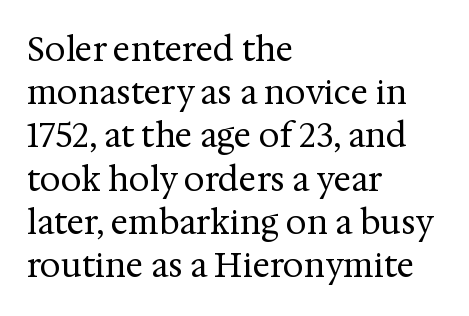
Only glyphs here, with clear space below each row. Each line starts at the same left margin while the right side varies. Stroke thickness stays within the range of a standard reading face or lighter. The rendering uses natural spacing where letterforms have individual widths. Default kerning and tracking; the words read as compact shapes.
